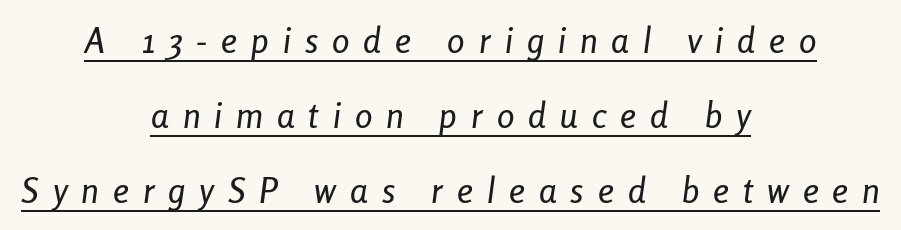
The leading is generous, giving the passage an open texture. Inter-character spacing is expanded well beyond the font's built-in metrics. The typesetter has applied underlining to the passage shown. This is oblique type, the kind used for emphasis or titles.
